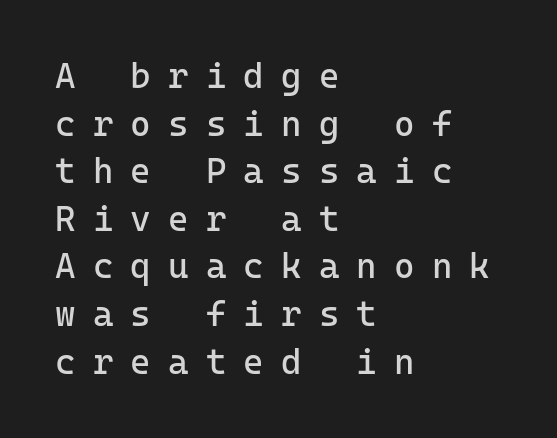
Q: Is the text bold? A: No.
Q: Is the text italic (slanted)? A: No, it is upright.
Q: Is the typeface a serif or a sans-serif typeface? A: Sans-serif.
Q: Is the text underlined? A: No.
Q: How is the paragraph aligned? A: Left-aligned.
Q: Is the spacing between letters normal or unusually wide? A: Unusually wide.
Q: Is the spacing between lines tight, normal or loose? A: Normal.
Q: Width (condensed, normal, or wide)? A: Normal.
Q: Stroke contrast? A: Low.
Q: x-height? A: Medium.
Q: Monospaced? A: Yes.
